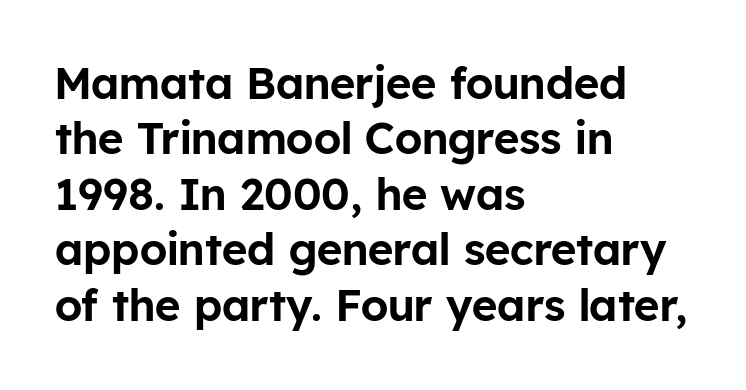
The image shows 44 px sans-serif type, upright; set left-aligned, normal line spacing (1.26x), normal letter spacing, not underlined; low stroke contrast and a medium x-height.
